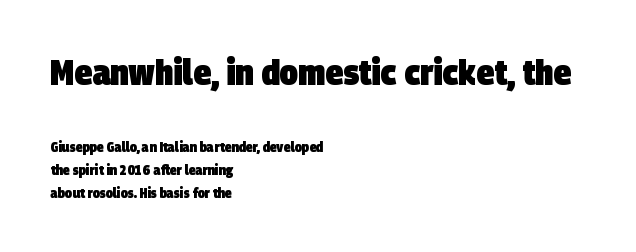
The image shows 36 px heavy, condensed sans-serif type; set left-aligned, normal line spacing (1.64x), normal letter spacing, not underlined; the first (top) block is 2.57x larger; low stroke contrast and a large x-height.
